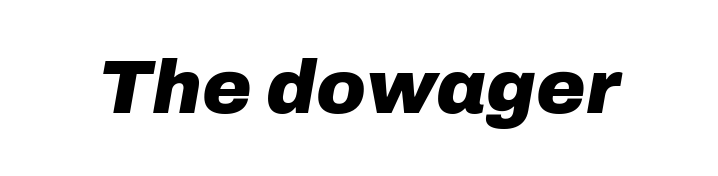
Q: Is the text bold? A: Yes.
Q: Is the text italic (slanted)? A: Yes, it leans right by about 10 degrees.
Q: Is the text underlined? A: No.
Q: Is the spacing between letters normal or unusually wide? A: Normal.
Q: Width (condensed, normal, or wide)? A: Normal.
Q: Stroke contrast? A: Low.
Q: x-height? A: Medium.
Q: Monospaced? A: No.
